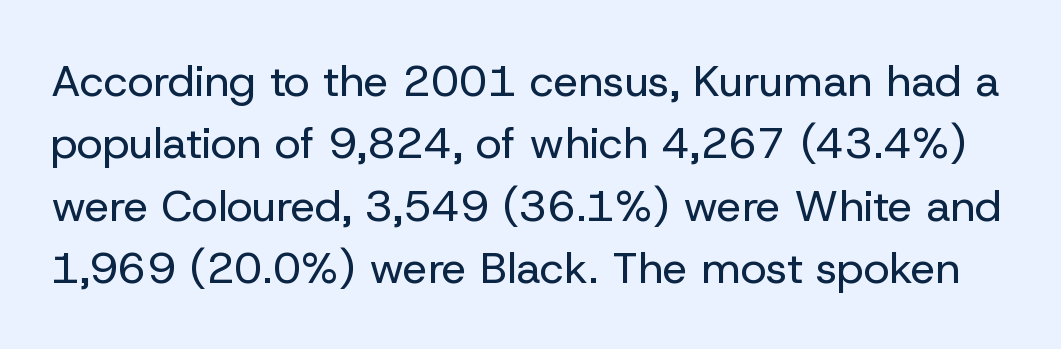
{"serif": "no", "italic": "no", "bold": "no", "weight": "regular", "width": "normal", "stroke_contrast": "low", "x_height": "medium", "monospaced": "no", "underline": "no", "line_spacing": "normal", "line_spacing_ratio": 1.42, "letter_spacing": "normal", "letter_spacing_em": 0.0, "glyph_px": 44}
